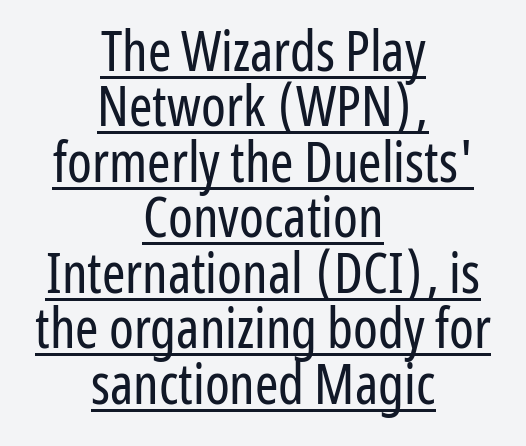
The image shows 56 px regular-weight, condensed sans-serif type, upright; set centered, tight line spacing (0.99x), normal letter spacing, underlined; low stroke contrast and a medium x-height.
